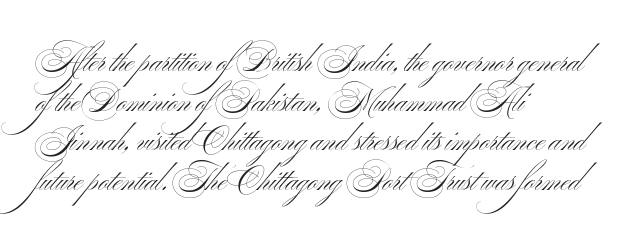
Each row of text sits above clean, open space. Are there feet on the stems? There aren't — it's a sans. The passage shown is typed in a proportional face where columns would drift. Vertical spacing — default.
